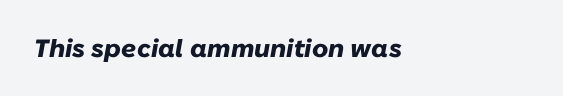
The image shows 25 px bold type, italic (leaning right); set left-aligned, normal letter spacing, not underlined.
